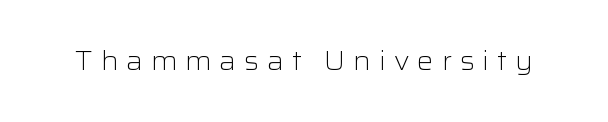
The image shows 26 px text type, upright; set unusually wide letter spacing (+0.3 em), not underlined.
